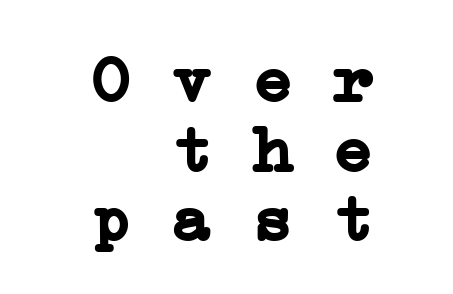
{"serif": "yes", "bold": "yes", "weight": "semibold", "width": "wide", "stroke_contrast": "low", "x_height": "medium", "monospaced": "yes", "underline": "no", "align": "right", "line_spacing": "tight", "line_spacing_ratio": 1.04, "letter_spacing": "normal", "letter_spacing_em": 0.0, "glyph_px": 67}
